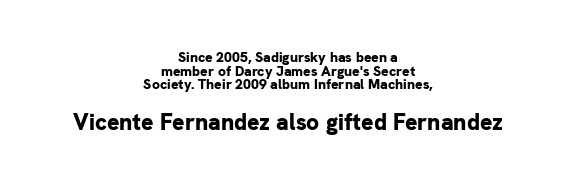
The image shows 23 px bold type, upright; set centered, tight line spacing (0.97x), normal letter spacing, not underlined; the second (bottom) block is 1.64x larger.
